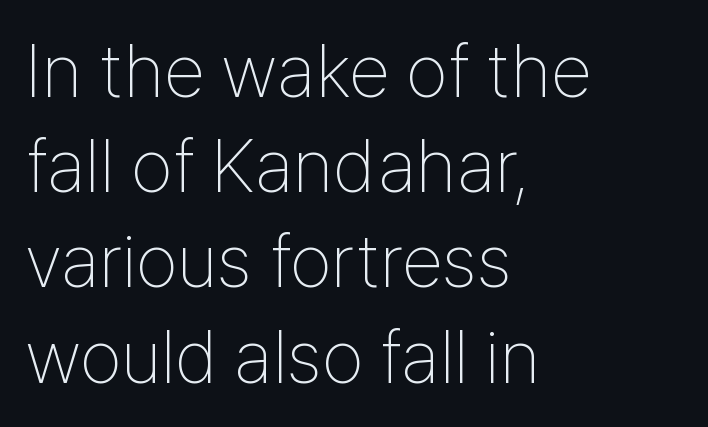
Q: Is the text bold? A: No.
Q: Is the text italic (slanted)? A: No, it is upright.
Q: Is the typeface a serif or a sans-serif typeface? A: Sans-serif.
Q: Is the text underlined? A: No.
Q: How is the paragraph aligned? A: Left-aligned.
Q: Is the spacing between letters normal or unusually wide? A: Normal.
Q: Is the spacing between lines tight, normal or loose? A: Normal.
Q: Width (condensed, normal, or wide)? A: Condensed.
Q: Stroke contrast? A: Low.
Q: x-height? A: Medium.
Q: Monospaced? A: No.
